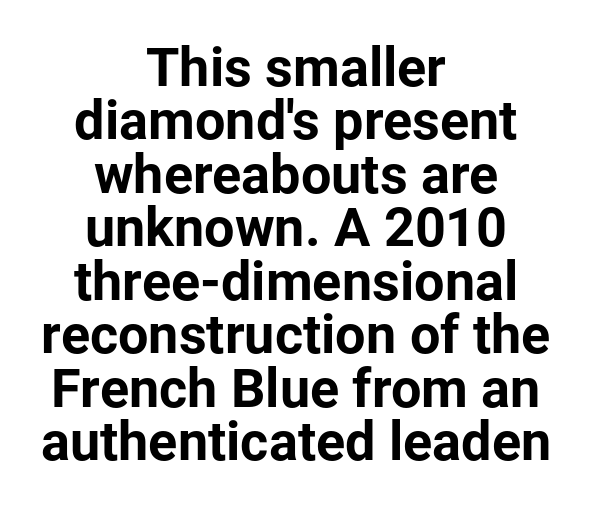
{"serif": "no", "italic": "no", "bold": "yes", "weight": "bold", "width": "normal", "stroke_contrast": "low", "x_height": "medium", "monospaced": "no", "underline": "no", "align": "center", "line_spacing": "tight", "line_spacing_ratio": 0.99, "letter_spacing": "normal", "letter_spacing_em": 0.0, "glyph_px": 54}
